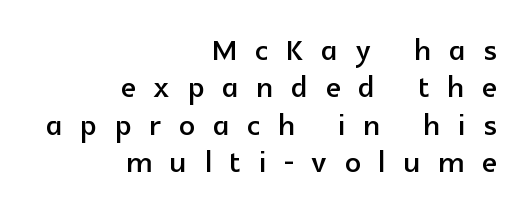
The image shows 39 px sans-serif type, upright; set right-aligned, tight line spacing (0.96x), unusually wide letter spacing (+0.46 em), not underlined; a medium x-height.
